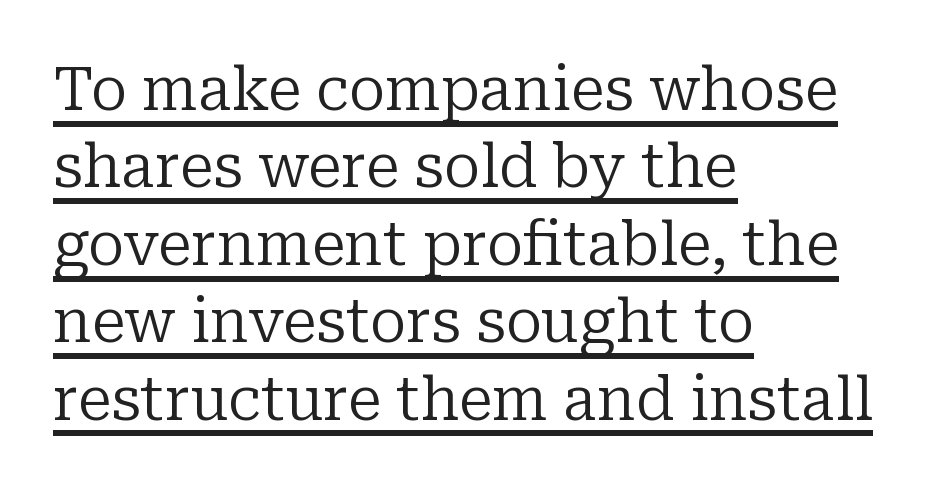
Every row of glyphs begins at an identical x-position on the left. Looks like regular typesetting: each glyph gets only the width it needs. A quiet, ordinary-to-light weight characterises the typeface. Posture: straight, roman, zero tilt.
